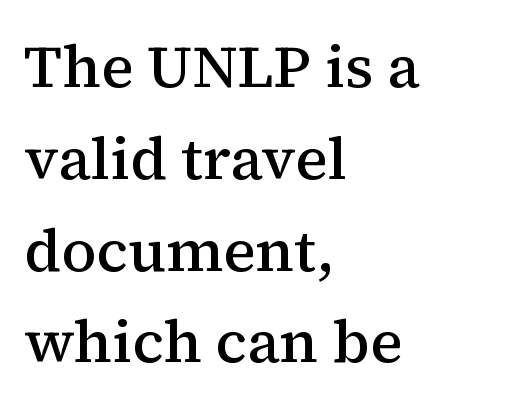
The image shows 60 px semibold serif type, upright; set left-aligned, normal line spacing (1.53x), normal letter spacing, not underlined; medium stroke contrast and a medium x-height.
